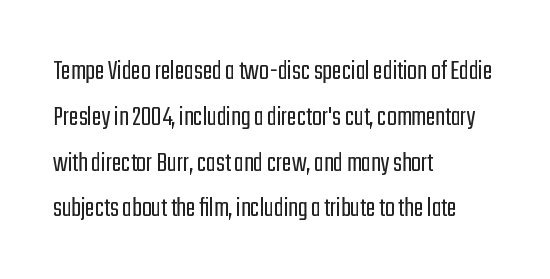
{"serif": "no", "italic": "no", "bold": "no", "weight": "light", "width": "condensed", "stroke_contrast": "low", "x_height": "medium", "monospaced": "no", "underline": "no", "align": "left", "line_spacing": "normal", "line_spacing_ratio": 1.58, "letter_spacing": "normal", "letter_spacing_em": 0.0, "glyph_px": 29}
